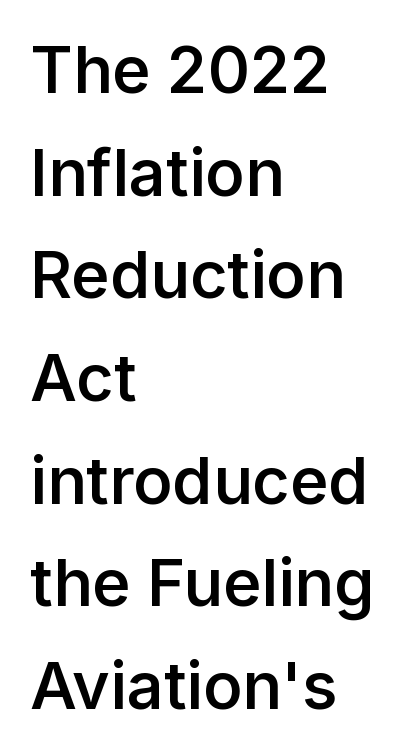
In CSS terms this would be text-align: left. Tall strokes in this sample are plumb rather than angled. These lines sit exactly where default settings would place them. Spacing between characters is what you'd get straight out of the box.
